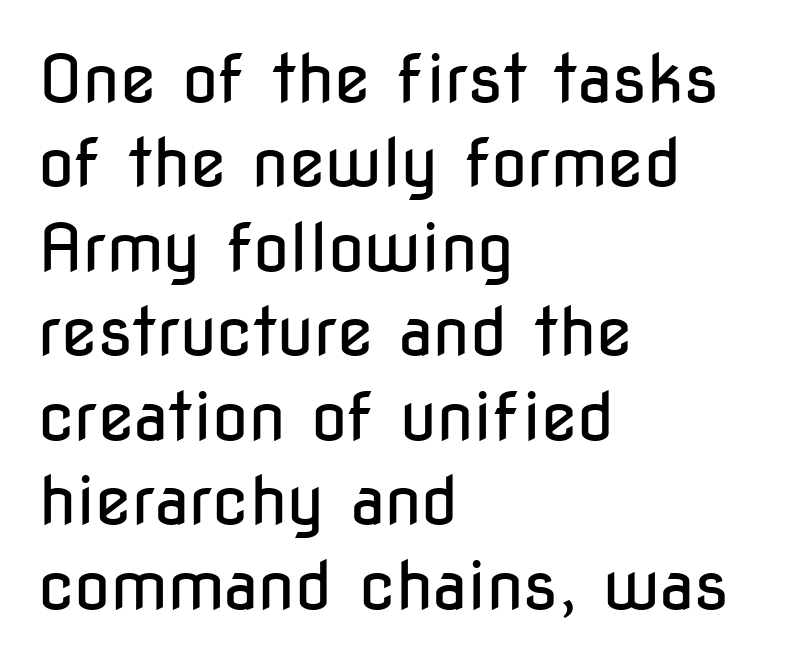
The strokes are not fattened; the text isn't bold. Letterform terminals end flat and unadorned throughout the passage. Looks like regular typesetting: each glyph gets only the width it needs. Look at the tracking — it's just the regular setting, nothing added. Unmarked baselines from the first word to the last. The passage is arranged the way most books set body copy — flush left.
